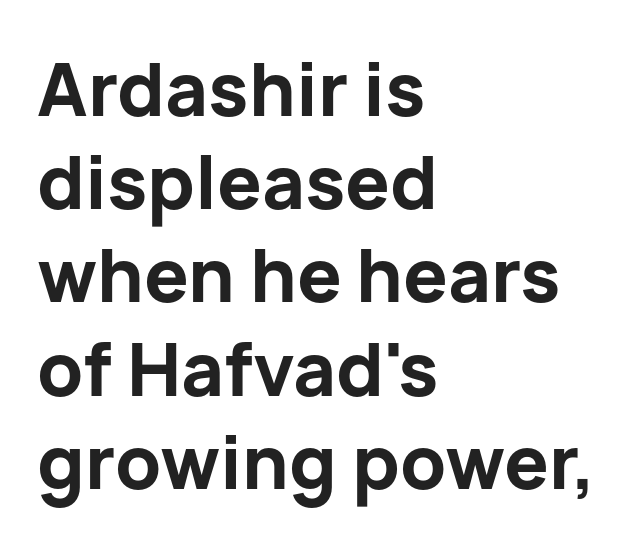
The image shows 74 px bold sans-serif type, upright; set left-aligned, normal line spacing (1.26x), normal letter spacing, not underlined; low stroke contrast and a medium x-height.
